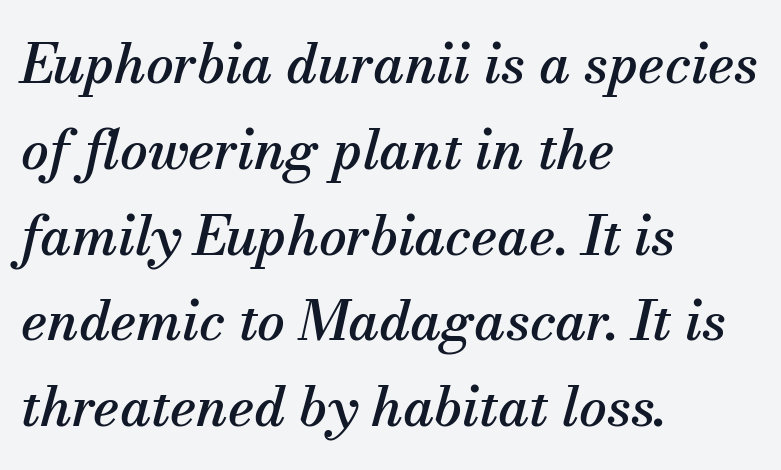
{"serif": "yes", "italic": "yes", "lean": "right", "slant_degrees": 13, "width": "normal", "stroke_contrast": "medium", "x_height": "small", "monospaced": "no", "underline": "no", "align": "left", "line_spacing": "normal", "line_spacing_ratio": 1.56, "letter_spacing": "normal", "letter_spacing_em": 0.0, "glyph_px": 55}
